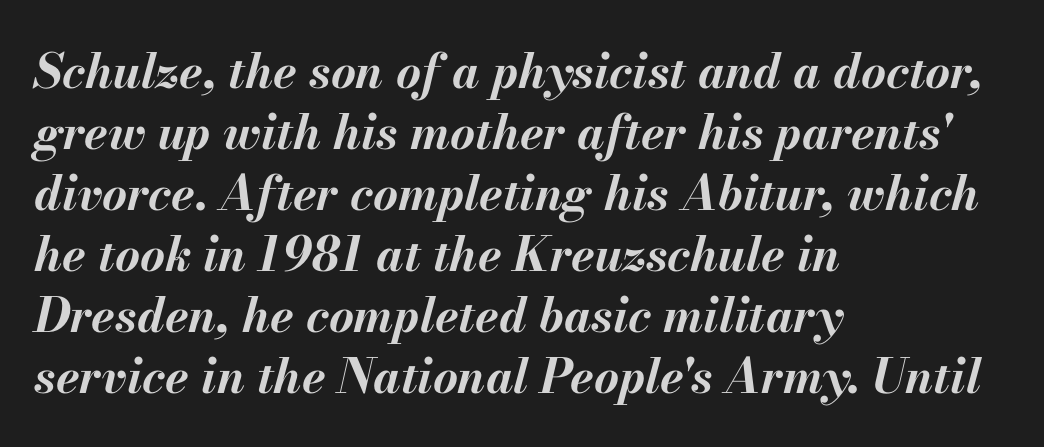
{"italic": "yes", "lean": "right", "slant_degrees": 13, "bold": "yes", "weight": "bold", "width": "normal", "stroke_contrast": "medium", "x_height": "small", "monospaced": "no", "underline": "no", "align": "left", "line_spacing": "normal", "line_spacing_ratio": 1.27, "letter_spacing": "normal", "letter_spacing_em": 0.0, "glyph_px": 48}
